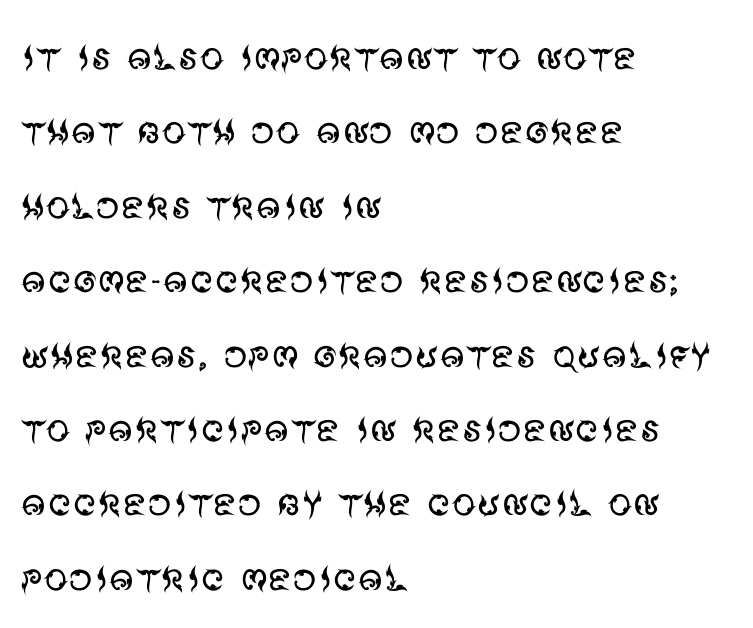
{"serif": "no", "italic": "no", "bold": "no", "weight": "regular", "width": "normal", "stroke_contrast": "medium", "x_height": "large", "monospaced": "no", "underline": "no", "align": "left", "line_spacing": "normal", "line_spacing_ratio": 1.55, "letter_spacing": "normal", "letter_spacing_em": 0.0, "glyph_px": 48}
